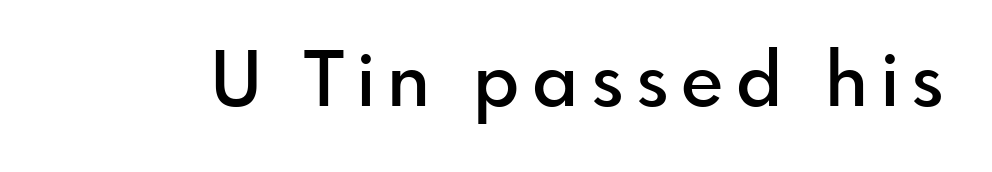
The image shows 74 px semibold sans-serif type, upright; set not underlined; low stroke contrast and a small x-height.
